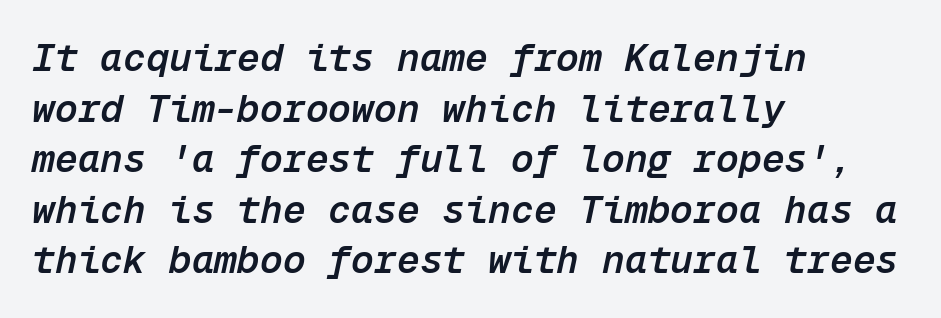
Q: Is the text bold? A: Semi-bold.
Q: Is the text italic (slanted)? A: Yes, it leans right by about 12 degrees.
Q: Is the text underlined? A: No.
Q: How is the paragraph aligned? A: Left-aligned.
Q: Is the spacing between letters normal or unusually wide? A: Normal.
Q: Is the spacing between lines tight, normal or loose? A: Normal.
Q: Width (condensed, normal, or wide)? A: Normal.
Q: Stroke contrast? A: Low.
Q: x-height? A: Medium.
Q: Monospaced? A: Yes.
